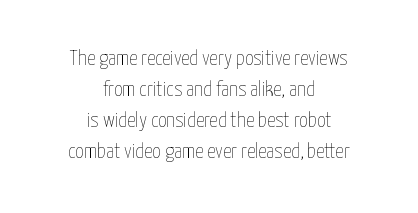
{"italic": "no", "bold": "no", "underline": "no", "align": "center", "line_spacing": "normal", "line_spacing_ratio": 1.48, "letter_spacing": "normal", "letter_spacing_em": 0.0, "glyph_px": 21}
